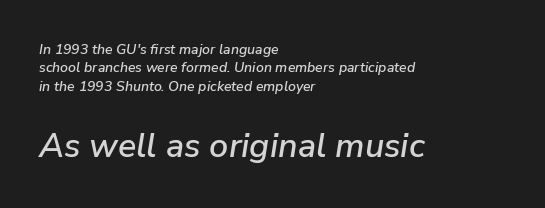
{"italic": "yes", "lean": "right", "slant_degrees": 9, "width": "normal", "stroke_contrast": "low", "x_height": "medium", "monospaced": "no", "underline": "no", "align": "left", "line_spacing": "normal", "line_spacing_ratio": 1.32, "letter_spacing": "normal", "letter_spacing_em": 0.0, "larger_block": "second", "size_ratio": 2.43, "glyph_px": 34}
